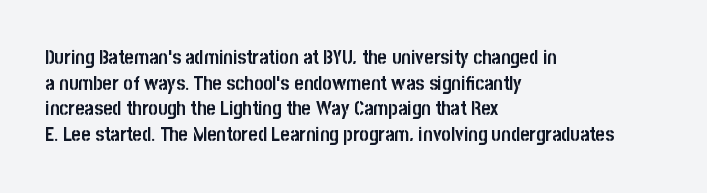
{"italic": "no", "bold": "yes", "underline": "no", "align": "left", "line_spacing": "normal", "line_spacing_ratio": 1.28, "letter_spacing": "normal", "letter_spacing_em": 0.0, "glyph_px": 20}
